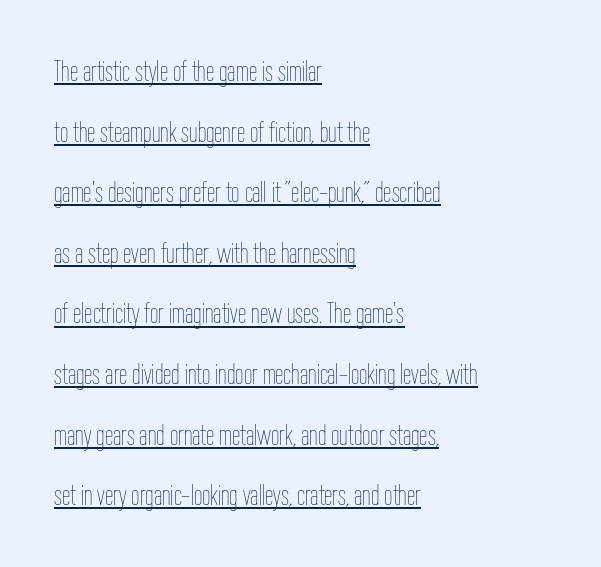
The image shows 30 px thin, condensed type, upright; set left-aligned, loose line spacing (2.02x), normal letter spacing, underlined; low stroke contrast and a medium x-height.
